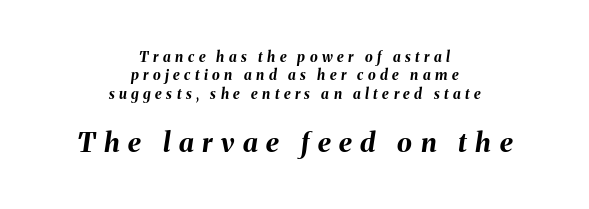
Unmarked baselines from the first word to the last. I'd describe the lettering as bold — thick and assertive. Compared with typical body copy, the letter spacing here is much looser. The vertical gap from one line to the next is medium. The designer gave the closing block more size than the opening block. Caption: multi-line text, centered on the measure.
